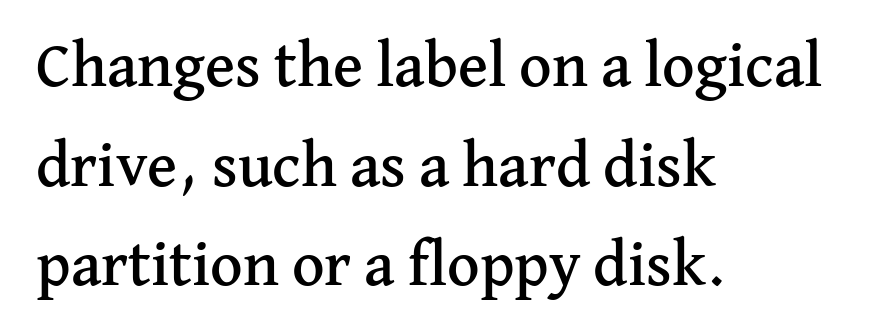
{"serif": "yes", "italic": "no", "width": "normal", "stroke_contrast": "medium", "x_height": "medium", "monospaced": "no", "underline": "no", "align": "left", "line_spacing": "normal", "line_spacing_ratio": 1.58, "letter_spacing": "normal", "letter_spacing_em": 0.0, "glyph_px": 63}
